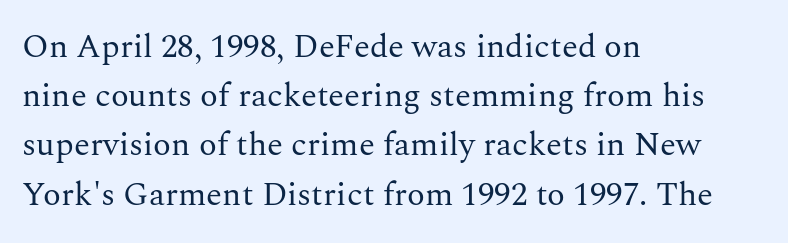
The image shows 33 px regular-weight serif type, upright; set left-aligned, normal line spacing (1.49x), normal letter spacing, not underlined; medium stroke contrast and a medium x-height.
